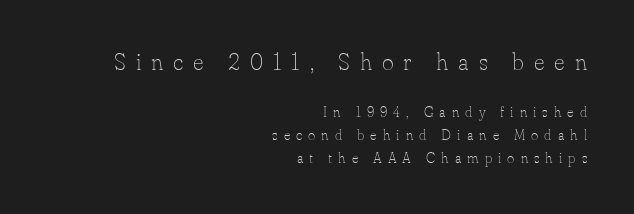
Plain, unruled lines of type. Nope, not italic — everything's standing straight. Counters stay open thanks to moderate or lighter strokes. One-word summary of the alignment: right.
